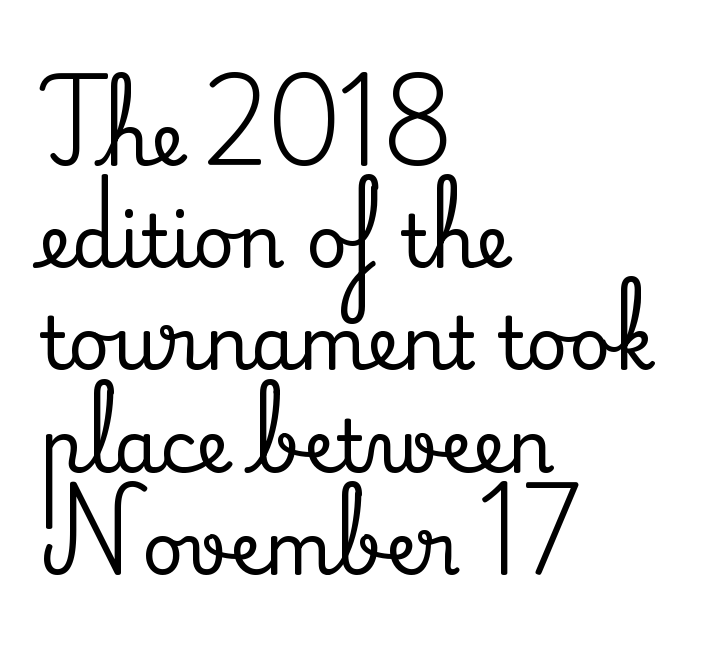
{"serif": "yes", "italic": "no", "width": "normal", "stroke_contrast": "medium", "x_height": "small", "monospaced": "no", "underline": "no", "align": "left", "line_spacing": "normal", "line_spacing_ratio": 1.42, "letter_spacing": "normal", "letter_spacing_em": 0.0, "glyph_px": 72}
